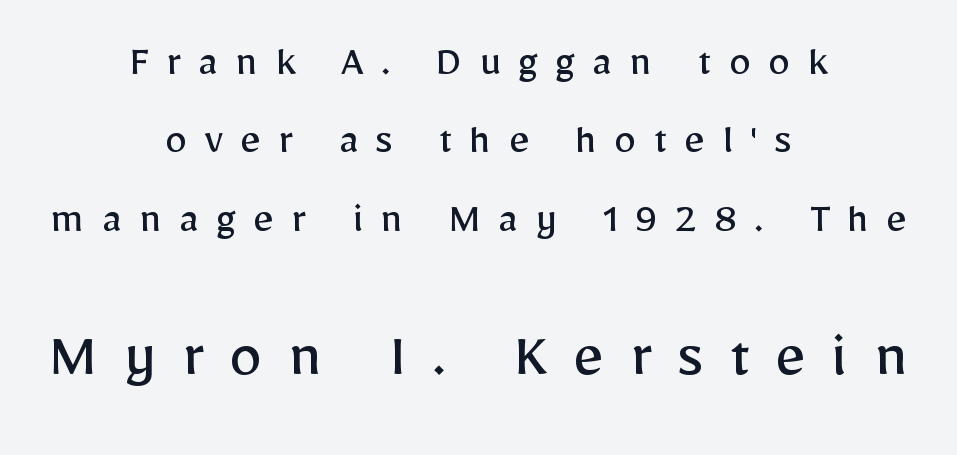
Q: Is the text bold? A: No.
Q: Is the text italic (slanted)? A: No, it is upright.
Q: Is the typeface a serif or a sans-serif typeface? A: Sans-serif.
Q: Is the text underlined? A: No.
Q: How is the paragraph aligned? A: Centered.
Q: Is the spacing between letters normal or unusually wide? A: Unusually wide.
Q: Which block of text is set in a larger size, the first (top) or the second (bottom)? A: The second (bottom) one.
Q: Width (condensed, normal, or wide)? A: Normal.
Q: Stroke contrast? A: Low.
Q: x-height? A: Medium.
Q: Monospaced? A: No.
